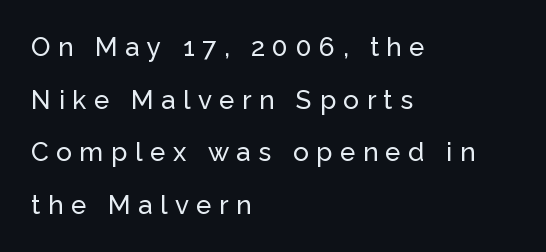
The image shows 26 px text type, upright; set left-aligned, loose line spacing (2.02x), unusually wide letter spacing (+0.29 em), not underlined.
